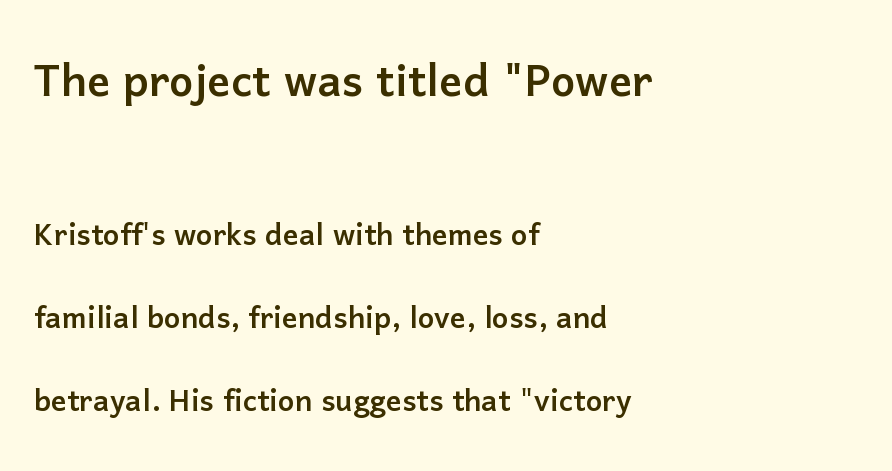
{"serif": "no", "italic": "no", "width": "normal", "stroke_contrast": "low", "x_height": "medium", "monospaced": "no", "underline": "no", "align": "left", "line_spacing": "loose", "line_spacing_ratio": 2.12, "letter_spacing": "normal", "letter_spacing_em": 0.0, "larger_block": "first", "size_ratio": 1.49, "glyph_px": 58}
